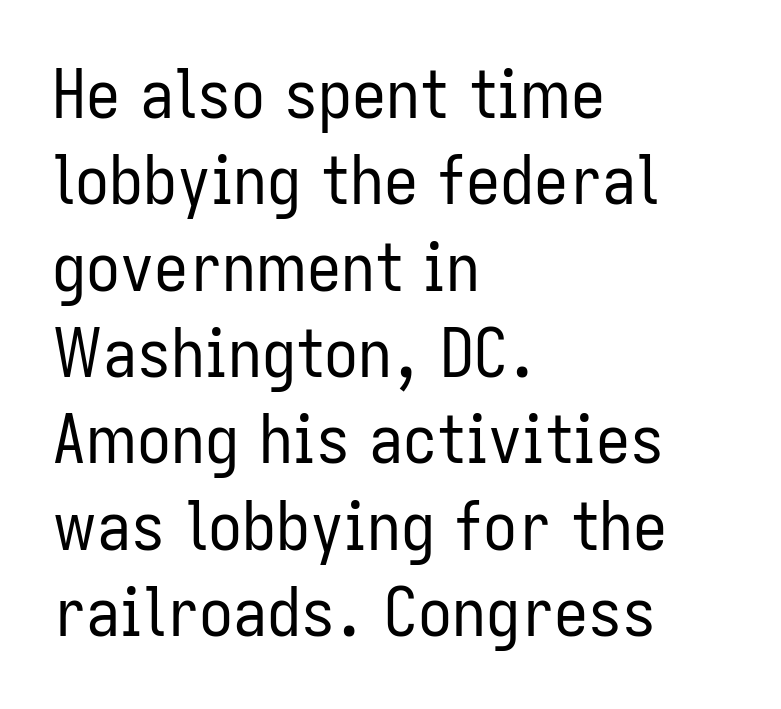
Is this a sans? Yes — the strokes have no serifs. The letters look calm and open, with moderate or lighter stems. Horizontal bands of white between lines are of average thickness. Notice how the stems are strictly vertical — no italics here. Tracking value appears to be zero — textbook default spacing.
